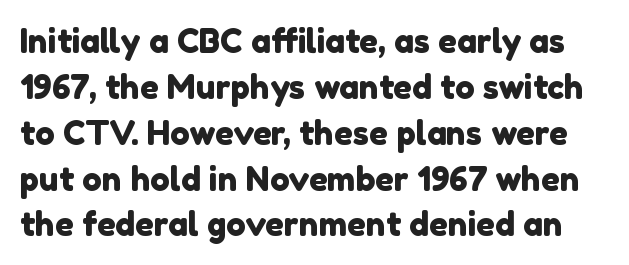
Q: Is the typeface a serif or a sans-serif typeface? A: Sans-serif.
Q: Is the text underlined? A: No.
Q: Is the spacing between letters normal or unusually wide? A: Normal.
Q: Is the spacing between lines tight, normal or loose? A: Normal.
Q: Width (condensed, normal, or wide)? A: Normal.
Q: x-height? A: Medium.
Q: Monospaced? A: No.
